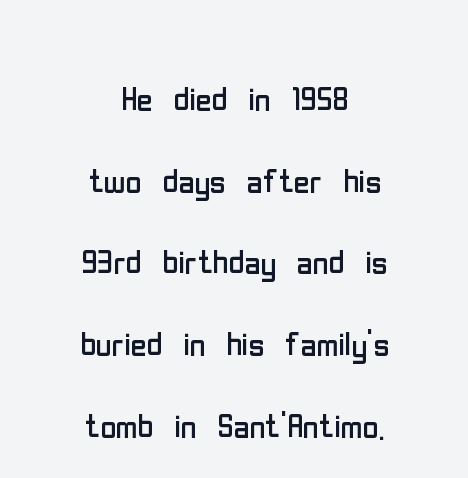
Q: Is the text bold? A: No.
Q: Is the text italic (slanted)? A: No, it is upright.
Q: Is the typeface a serif or a sans-serif typeface? A: Sans-serif.
Q: Is the text underlined? A: No.
Q: How is the paragraph aligned? A: Centered.
Q: Is the spacing between letters normal or unusually wide? A: Normal.
Q: Is the spacing between lines tight, normal or loose? A: Loose.
Q: Width (condensed, normal, or wide)? A: Condensed.
Q: Stroke contrast? A: Low.
Q: x-height? A: Medium.
Q: Monospaced? A: No.
